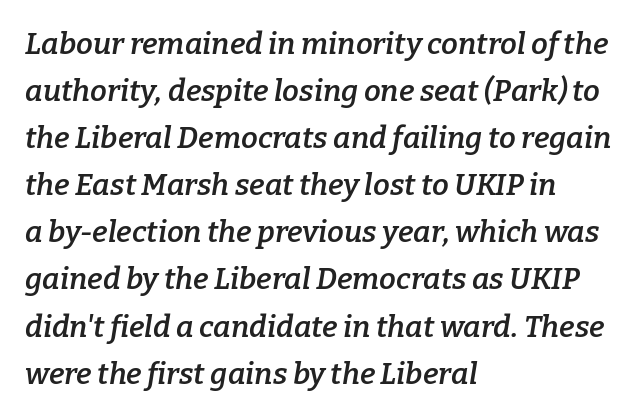
Q: Is the text bold? A: Semi-bold.
Q: Is the text italic (slanted)? A: Yes, it leans right by about 9 degrees.
Q: Is the typeface a serif or a sans-serif typeface? A: Serif.
Q: Is the text underlined? A: No.
Q: How is the paragraph aligned? A: Left-aligned.
Q: Is the spacing between letters normal or unusually wide? A: Normal.
Q: Is the spacing between lines tight, normal or loose? A: Normal.
Q: Width (condensed, normal, or wide)? A: Normal.
Q: Stroke contrast? A: Low.
Q: x-height? A: Medium.
Q: Monospaced? A: No.
